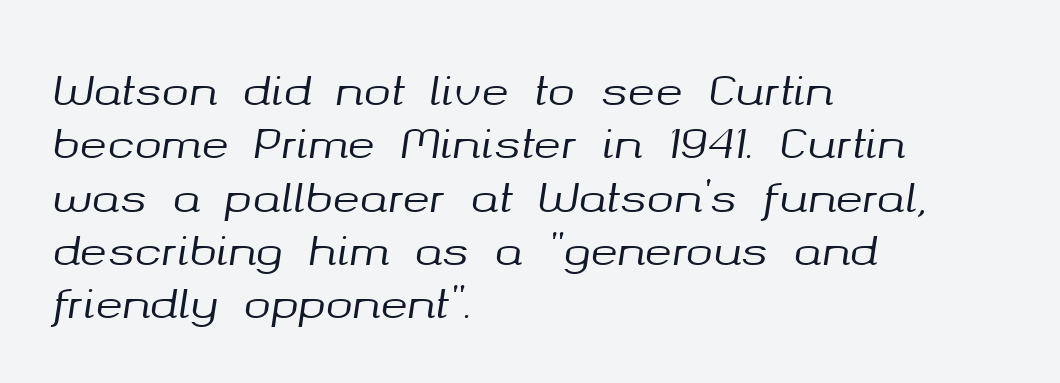
{"italic": "yes", "lean": "right", "slant_degrees": 8, "width": "normal", "stroke_contrast": "medium", "x_height": "medium", "monospaced": "no", "underline": "no", "align": "left", "line_spacing": "normal", "line_spacing_ratio": 1.3, "letter_spacing": "normal", "letter_spacing_em": 0.0, "glyph_px": 41}
